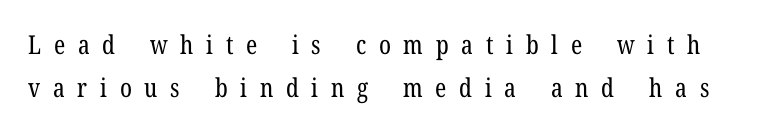
Q: Is the text bold? A: No.
Q: Is the text italic (slanted)? A: No, it is upright.
Q: Is the text underlined? A: No.
Q: Is the spacing between letters normal or unusually wide? A: Unusually wide.
Q: Is the spacing between lines tight, normal or loose? A: Normal.
